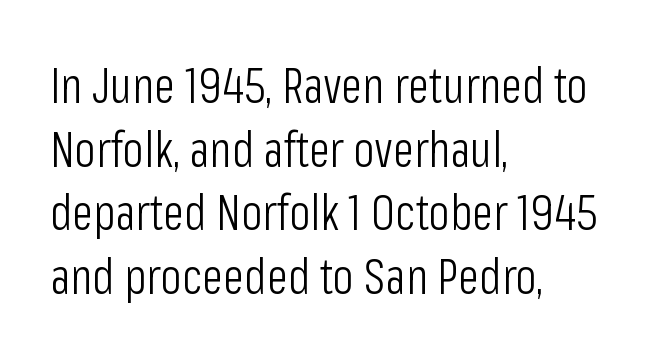
{"serif": "no", "italic": "no", "bold": "no", "weight": "light", "width": "condensed", "stroke_contrast": "low", "x_height": "medium", "monospaced": "no", "underline": "no", "align": "left", "line_spacing": "normal", "line_spacing_ratio": 1.3, "letter_spacing": "normal", "letter_spacing_em": 0.0, "glyph_px": 49}
